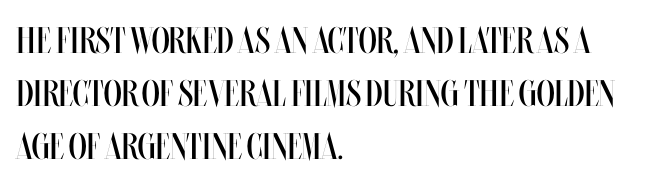
{"italic": "no", "bold": "no", "weight": "regular", "width": "condensed", "stroke_contrast": "medium", "x_height": "large", "monospaced": "no", "underline": "no", "align": "left", "line_spacing": "normal", "line_spacing_ratio": 1.43, "letter_spacing": "normal", "letter_spacing_em": 0.0, "glyph_px": 37}
